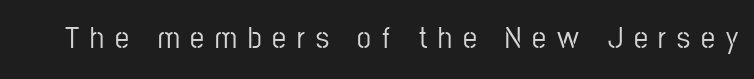
The image shows 31 px condensed sans-serif type, upright; set unusually wide letter spacing (+0.35 em), not underlined; low stroke contrast and a medium x-height.
